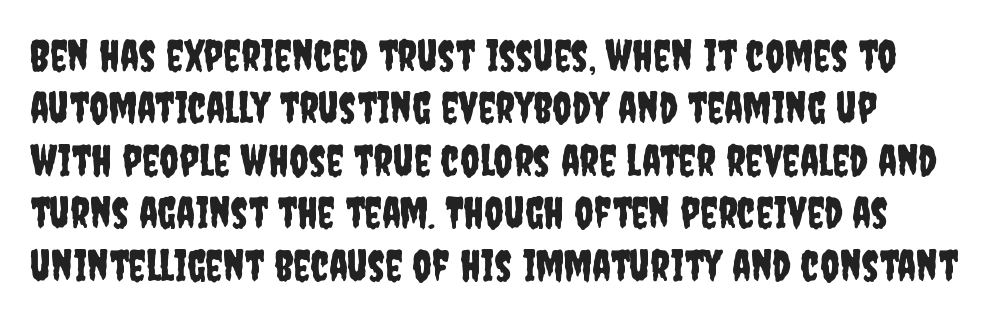
Serif or sans? Sans — the stroke terminals are bare. The passage shown has conventional tracking throughout. Looks like regular typesetting: each glyph gets only the width it needs. In terms of posture, this sample is upright. The words here are not underlined.
